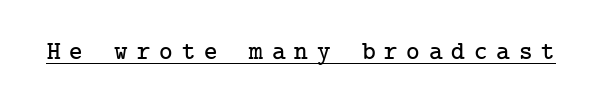
Q: Is the text italic (slanted)? A: No, it is upright.
Q: Is the text underlined? A: Yes.
Q: Is the spacing between letters normal or unusually wide? A: Unusually wide.
